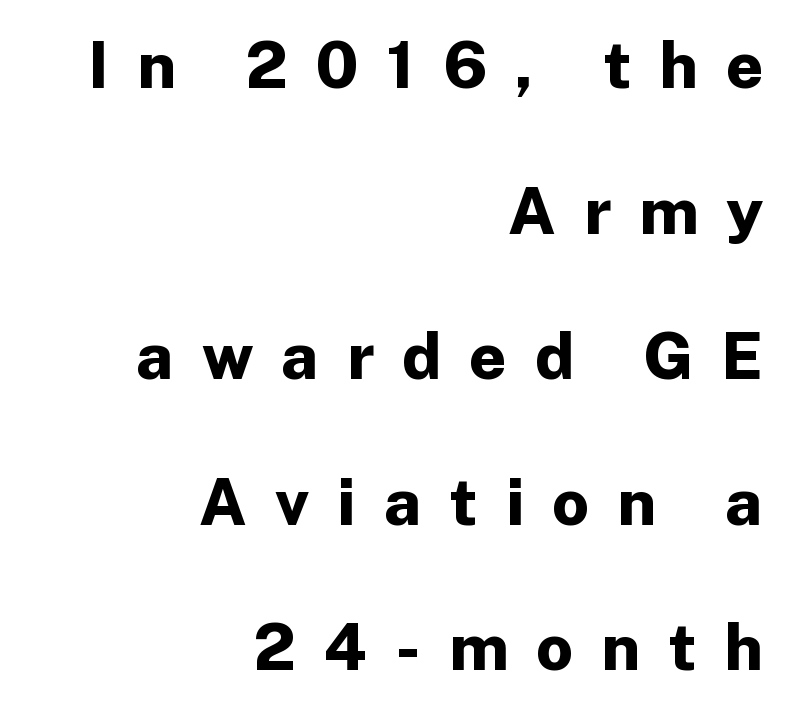
The image shows 65 px bold sans-serif type, upright; set right-aligned, loose line spacing (2.24x), unusually wide letter spacing (+0.43 em), not underlined; low stroke contrast and a medium x-height.
